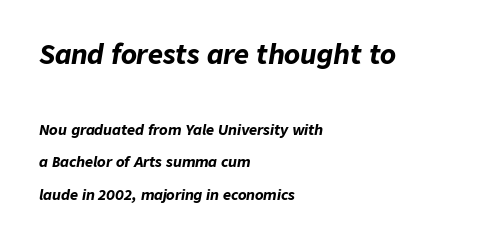
{"italic": "yes", "lean": "right", "slant_degrees": 9, "bold": "yes", "underline": "no", "align": "left", "line_spacing": "loose", "line_spacing_ratio": 2.34, "letter_spacing": "normal", "letter_spacing_em": 0.0, "larger_block": "first", "size_ratio": 1.86, "glyph_px": 26}
